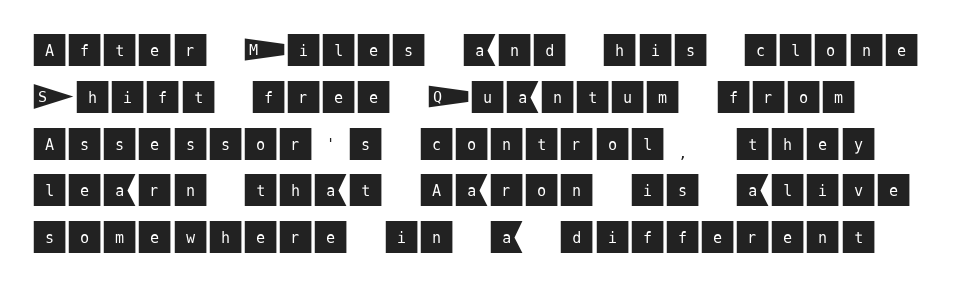
Q: Is the text italic (slanted)? A: No, it is upright.
Q: Is the typeface a serif or a sans-serif typeface? A: Sans-serif.
Q: Is the text underlined? A: No.
Q: Is the spacing between letters normal or unusually wide? A: Normal.
Q: Is the spacing between lines tight, normal or loose? A: Normal.
Q: Width (condensed, normal, or wide)? A: Normal.
Q: Stroke contrast? A: Medium.
Q: x-height? A: Large.
